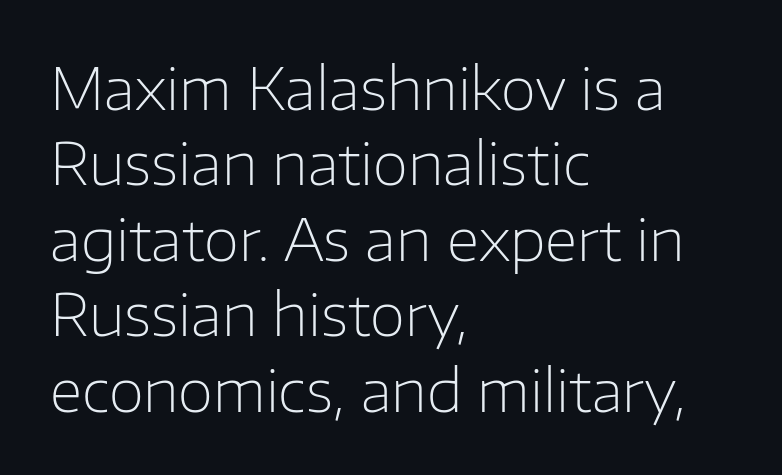
Just letters on the line, the space beneath them empty. The lines are quadded left. The typesetting does not lean heavy: it is not bold. It's the straight-up-and-down kind of type.
